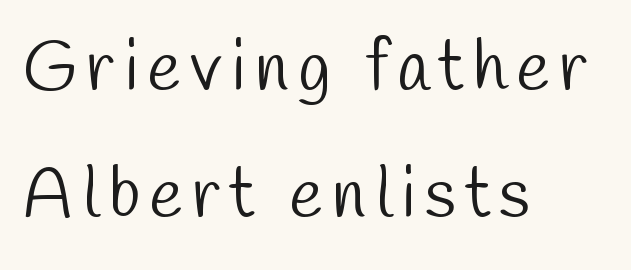
Q: Is the text bold? A: No.
Q: Is the typeface a serif or a sans-serif typeface? A: Sans-serif.
Q: Is the text underlined? A: No.
Q: How is the paragraph aligned? A: Left-aligned.
Q: Width (condensed, normal, or wide)? A: Condensed.
Q: Stroke contrast? A: Low.
Q: x-height? A: Medium.
Q: Monospaced? A: No.
